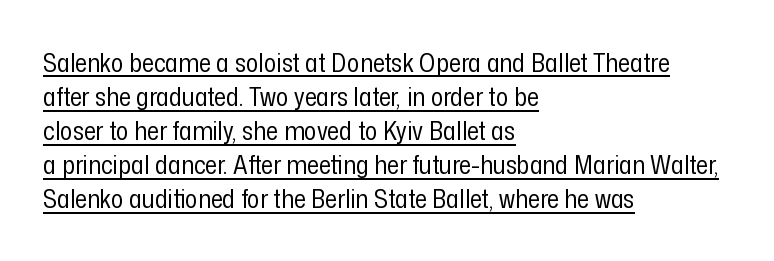
{"italic": "no", "bold": "no", "underline": "yes", "align": "left", "line_spacing": "normal", "line_spacing_ratio": 1.31, "letter_spacing": "normal", "letter_spacing_em": 0.0, "glyph_px": 26}
